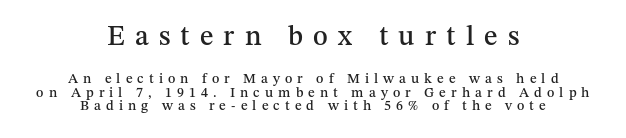
Observe the wide spacing: letters keep a clear distance from each other. Unlike italic type, these characters show no tilt at all. Lines of text with bare space underneath. The leading is snug, giving the passage a crowded texture. Note the varied advance widths — an 'i' is clearly narrower than an 'm'.
